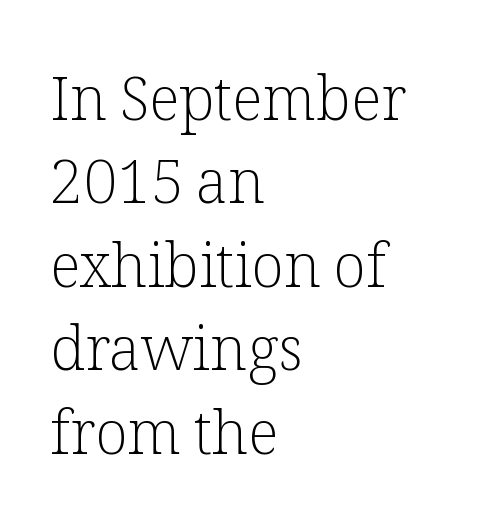
{"serif": "yes", "italic": "no", "bold": "no", "weight": "light", "width": "normal", "stroke_contrast": "low", "x_height": "medium", "monospaced": "no", "underline": "no", "align": "left", "line_spacing": "normal", "line_spacing_ratio": 1.39, "letter_spacing": "normal", "letter_spacing_em": 0.0, "glyph_px": 60}
